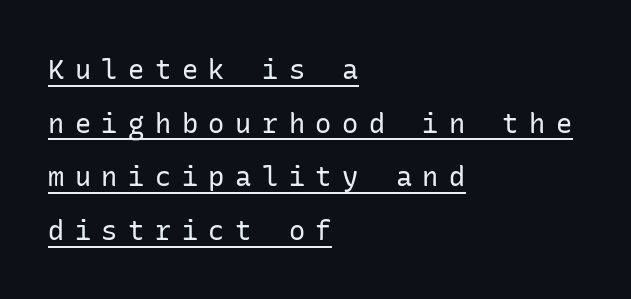
Airy leading. A light-to-regular cut is what we see here. The gaps between neighbouring characters are conspicuously large. The axis of the letterforms is exactly vertical.
